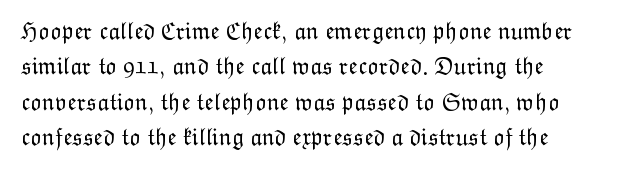
The image shows 24 px text type, upright; set normal line spacing (1.47x), normal letter spacing, not underlined.
